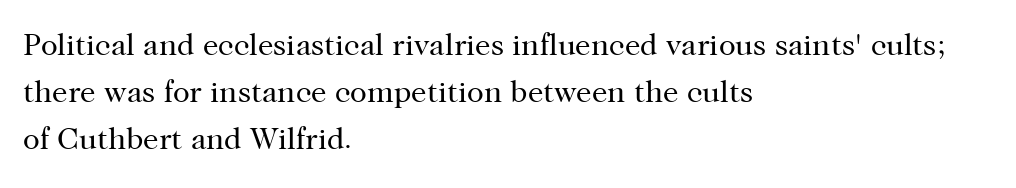
The image shows 31 px regular-weight serif type, upright; set left-aligned, normal line spacing (1.51x), normal letter spacing, not underlined; high stroke contrast and a medium x-height.
